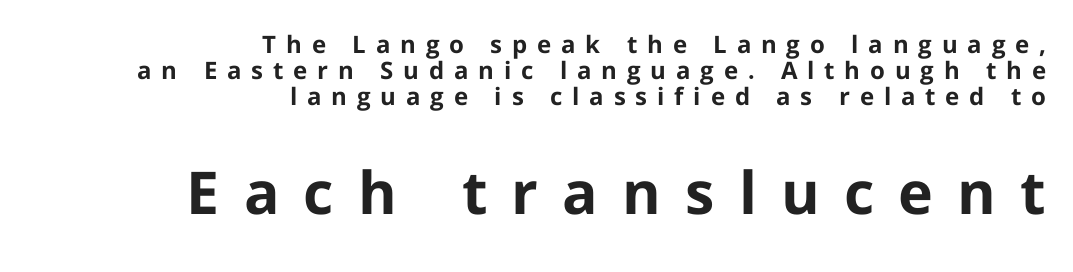
Alignment: flush right. These lines have a slow, spaced-out rhythm from letter to letter. Think of a printed novel: that variable character pitch is what you see here. Closely set lines give the paragraph a compact silhouette. Ascenders rise straight up at ninety degrees.
